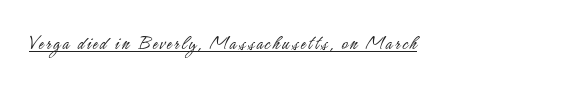
{"bold": "no", "underline": "yes", "glyph_px": 21}
